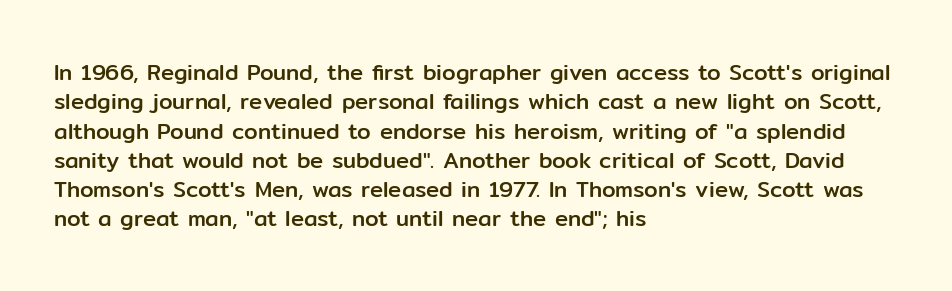
Glyph-to-glyph distance matches everyday printed text. If you drew a ruler down the left edge, every line would touch it. The letters stand upright; this is a roman face. No word sits above an underline. The line-height multiplier appears to be the usual default.
